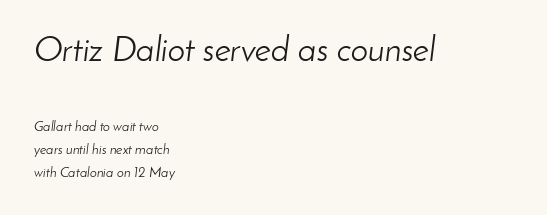
The image shows 35 px light type, italic (leaning right); set left-aligned, normal line spacing (1.65x), normal letter spacing, not underlined; the first (top) block is 2.5x larger; low stroke contrast and a small x-height.
